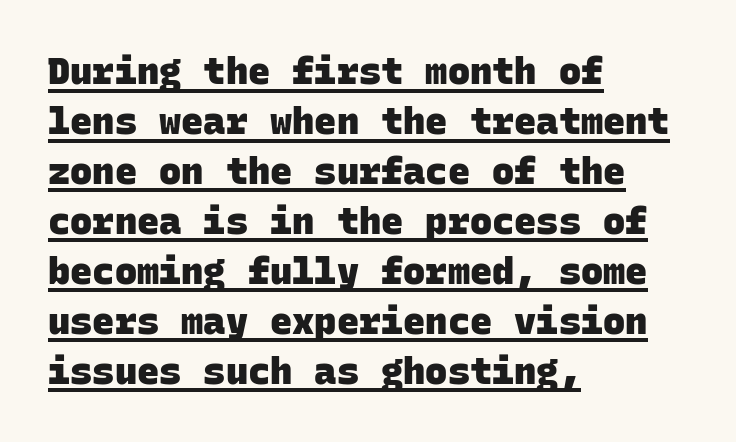
Q: Is the text bold? A: Yes.
Q: Is the typeface a serif or a sans-serif typeface? A: Sans-serif.
Q: Is the text underlined? A: Yes.
Q: How is the paragraph aligned? A: Left-aligned.
Q: Is the spacing between letters normal or unusually wide? A: Normal.
Q: Is the spacing between lines tight, normal or loose? A: Normal.
Q: Width (condensed, normal, or wide)? A: Normal.
Q: Stroke contrast? A: Low.
Q: x-height? A: Large.
Q: Monospaced? A: Yes.
